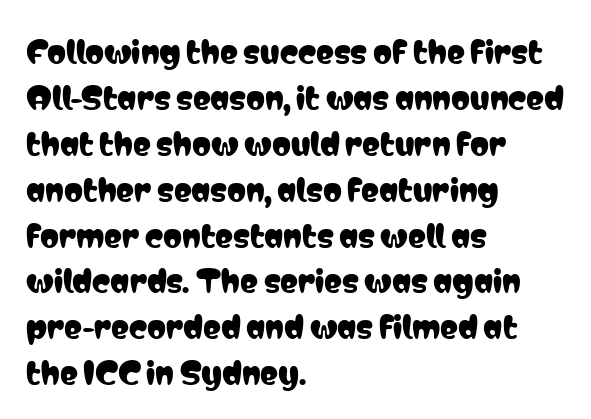
Do the characters align in a grid? No, the font is proportional. The face used here is a sans, in the tradition of grotesques and geometrics. The passage is arranged the way most books set body copy — flush left. The gap between lines stays unmarked.
